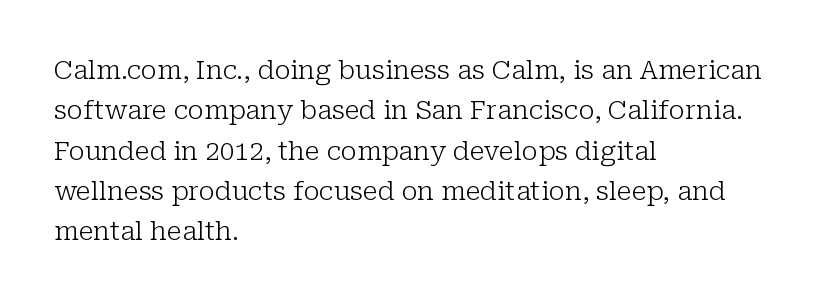
The image shows 26 px text type, upright; set left-aligned, normal line spacing (1.55x), normal letter spacing, not underlined.
